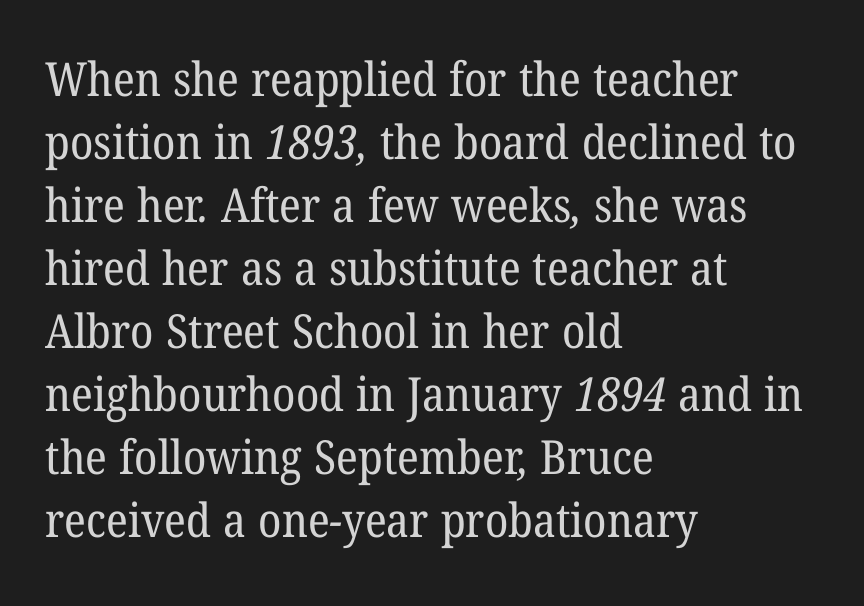
Rows of type keep a routine distance in the vertical direction. Spacing verdict: proportional, widths tailored to each character. Is this a sans? No — the strokes have serifs. Line beginnings align vertically; line endings do not. The foot of each line stays bare and open. There is no visible air inserted between adjacent glyphs.
